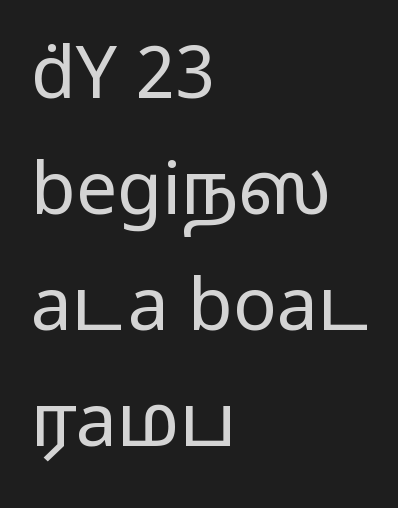
This is roman type, the default non-slanted kind. Look at the tracking — it's just the regular setting, nothing added. Compared with a centered layout, this one pins lines to the left instead. No letter is thick-stroked: the sample isn't bold. Quick note: interline space is typical.
